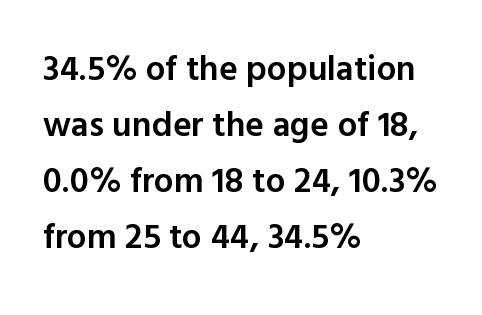
The image shows 35 px semibold sans-serif type, upright; set left-aligned, normal line spacing (1.6x), normal letter spacing, not underlined; a medium x-height.
